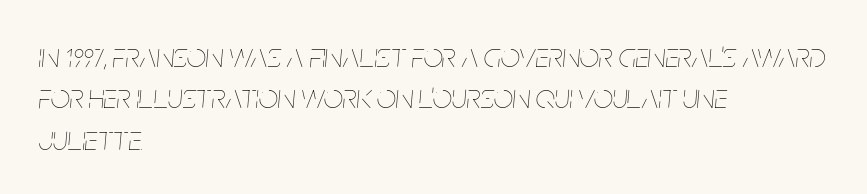
Q: Is the text bold? A: No.
Q: Is the text italic (slanted)? A: Yes, it leans right by about 5 degrees.
Q: Is the text underlined? A: No.
Q: How is the paragraph aligned? A: Left-aligned.
Q: Is the spacing between letters normal or unusually wide? A: Normal.
Q: Width (condensed, normal, or wide)? A: Condensed.
Q: Stroke contrast? A: Low.
Q: x-height? A: Large.
Q: Monospaced? A: No.
